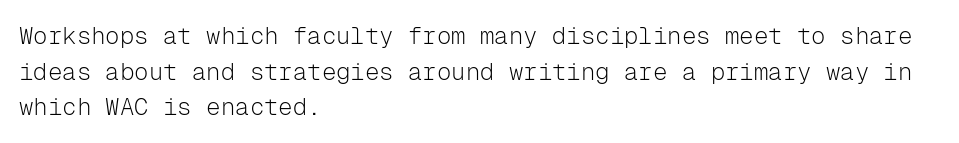
No italicization has been applied; the sample stays upright. Each line starts at the same left margin while the right side varies. Weight: regular or lighter. Compared with typical paragraphs, the rows here are spaced about the same. No extra tracking has been applied to these lines. Any mark beneath the type? The region is blank.
